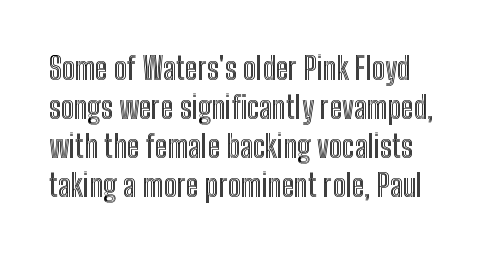
Q: Is the text italic (slanted)? A: No, it is upright.
Q: Is the text underlined? A: No.
Q: Is the spacing between letters normal or unusually wide? A: Normal.
Q: Is the spacing between lines tight, normal or loose? A: Normal.
Q: Width (condensed, normal, or wide)? A: Condensed.
Q: x-height? A: Medium.
Q: Monospaced? A: No.
